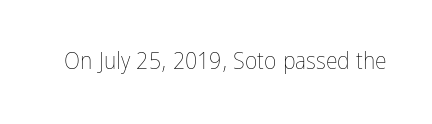
Q: Is the text bold? A: No.
Q: Is the text italic (slanted)? A: No, it is upright.
Q: Is the text underlined? A: No.
Q: Is the spacing between letters normal or unusually wide? A: Normal.
